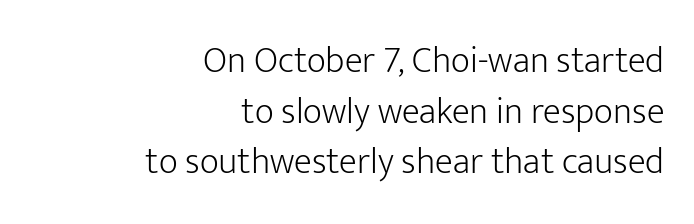
Notice how the stems are strictly vertical — no italics here. The designer left line spacing at the default. The gap between lines stays unmarked. The passage shown is typed in a proportional face where columns would drift. Regarding serifs, this sample does without them. Does extra space separate the letters? No, they use regular spacing.
